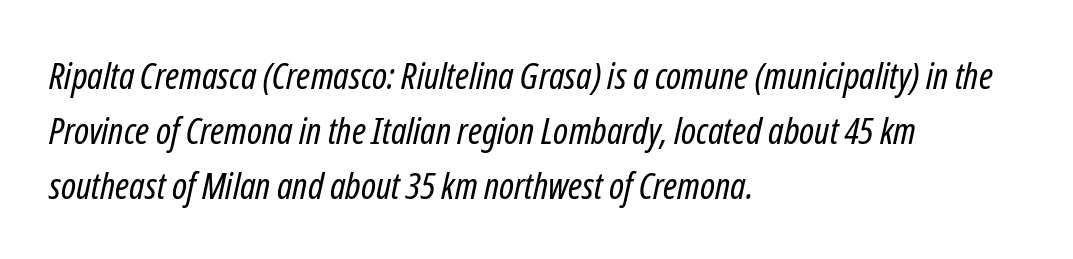
{"italic": "yes", "lean": "right", "slant_degrees": 12, "bold": "no", "weight": "regular", "width": "condensed", "stroke_contrast": "low", "x_height": "medium", "monospaced": "no", "underline": "no", "align": "left", "line_spacing": "normal", "line_spacing_ratio": 1.48, "letter_spacing": "normal", "letter_spacing_em": 0.0, "glyph_px": 37}
